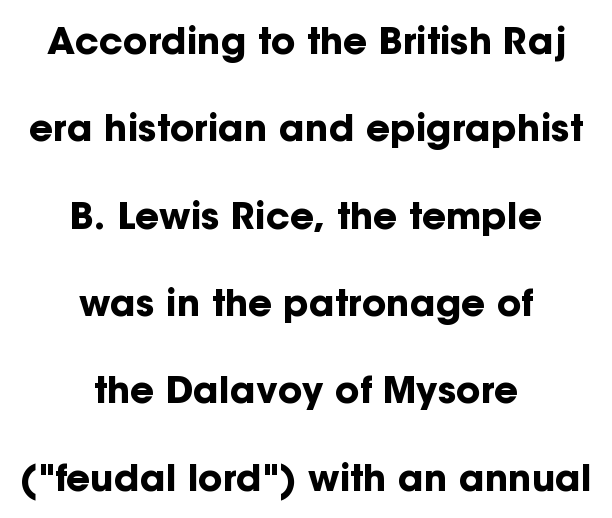
{"serif": "no", "italic": "no", "bold": "yes", "weight": "bold", "width": "normal", "stroke_contrast": "low", "x_height": "medium", "monospaced": "no", "underline": "no", "align": "center", "line_spacing": "loose", "line_spacing_ratio": 2.36, "letter_spacing": "normal", "letter_spacing_em": 0.0, "glyph_px": 37}
